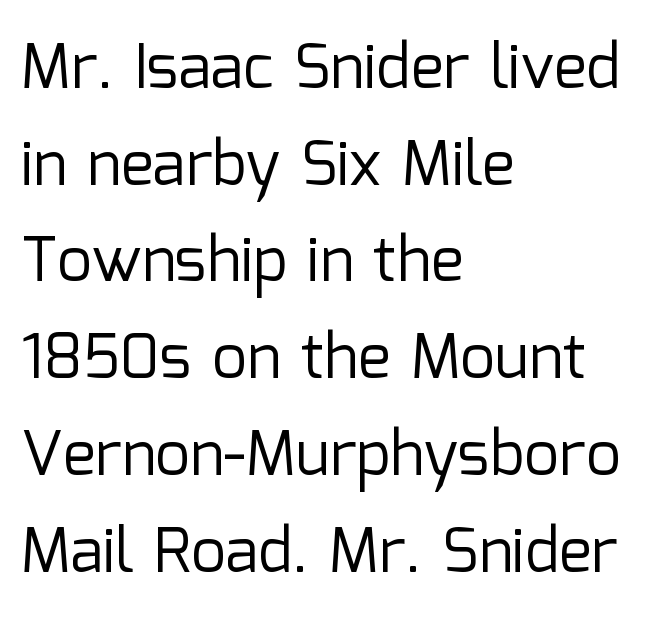
Serifs: no, the terminals of the letterforms are clean. Just letters on the line, the space beneath them empty. How would I describe the line gaps? Plain and ordinary. The weight would be labelled regular, book, light, or lighter still. You could not count columns in this text — the font is proportionally spaced. Each word holds together tightly as a unit, with standard inter-letter gaps.
